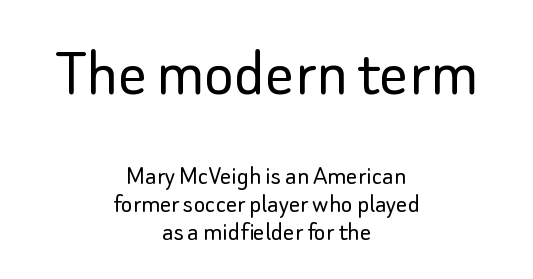
{"serif": "no", "italic": "no", "bold": "no", "weight": "light", "width": "normal", "stroke_contrast": "low", "x_height": "small", "monospaced": "no", "underline": "no", "align": "center", "line_spacing": "tight", "line_spacing_ratio": 1.0, "letter_spacing": "normal", "letter_spacing_em": 0.0, "larger_block": "first", "size_ratio": 2.54, "glyph_px": 71}
